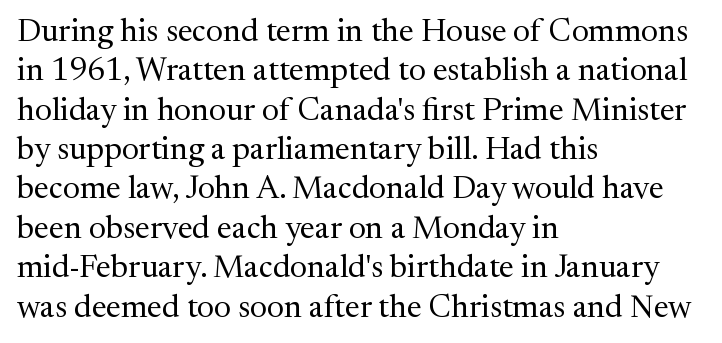
This rendering leaves character spacing at its baseline value. The passage shown is not underscored anywhere. Every character sits straight up, as roman type does. A typesetter would call this proportional, since set widths differ per character.
